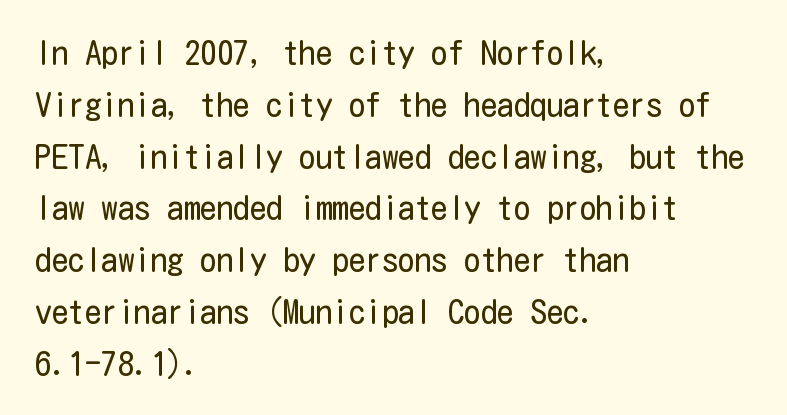
No extra tracking has been applied to these lines. I'd call this a sans setting — the letters go barefoot. Vertical strokes here are truly vertical. Evenly set lines give the paragraph a standard silhouette.
